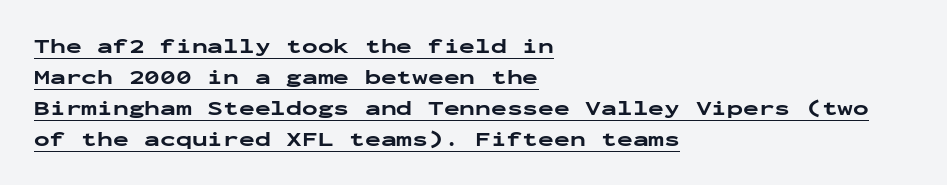
Which margin do the lines hug? The left one — the right edge is uneven. Honestly, the letter spacing is just normal — you wouldn't notice it. The characters look thick and weighty, a clear bold. Somebody hit Ctrl+U on this one — the words are underlined. Rendered with straight, roman letterforms.
